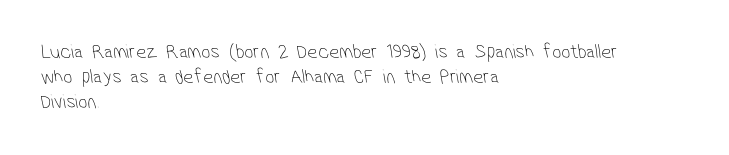
The image shows 20 px text type; set left-aligned, normal line spacing (1.26x), normal letter spacing, not underlined.
